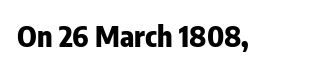
The image shows 29 px heavy, condensed sans-serif type, upright; set normal letter spacing, not underlined; low stroke contrast and a medium x-height.
